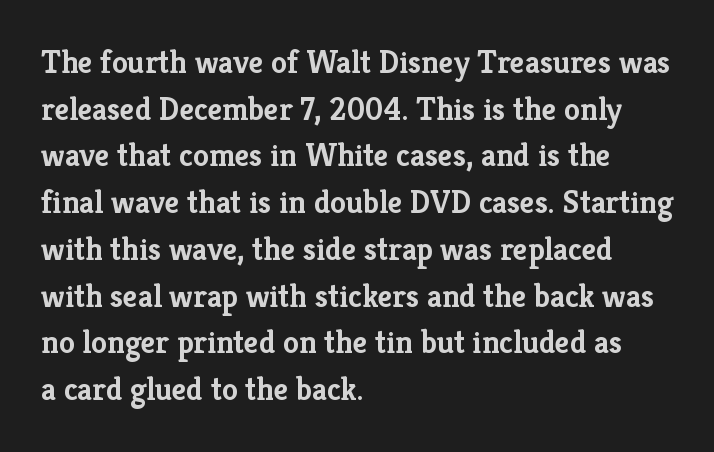
{"serif": "yes", "italic": "no", "bold": "yes", "weight": "semibold", "width": "normal", "stroke_contrast": "low", "x_height": "medium", "monospaced": "no", "underline": "no", "align": "left", "line_spacing": "normal", "line_spacing_ratio": 1.46, "letter_spacing": "normal", "letter_spacing_em": 0.0, "glyph_px": 32}
